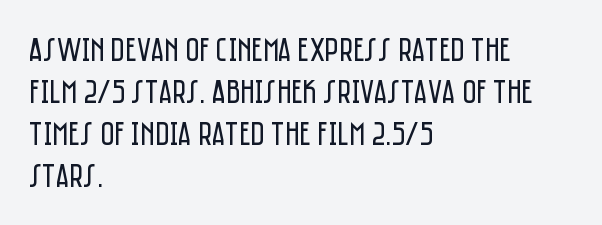
This sample is left-justified, so line endings fall wherever the words run out. The area under the type is left untouched. Heaviness? Minimal to ordinary, like unemphasized prose. A typesetter would mark this as roman, not italic. This sample uses plain, unmodified letter spacing.
